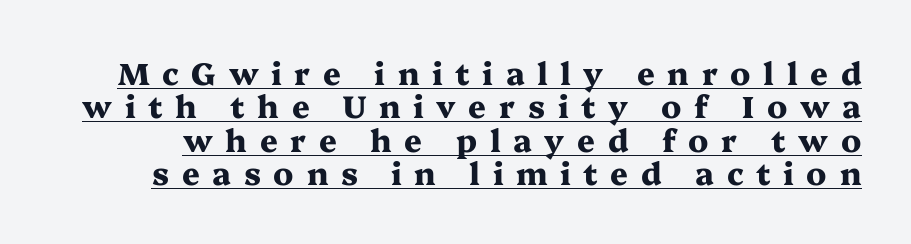
Every word sits above its own underline. Letter spacing: wide. In terms of leading, this rendering errs on the cramped side. The font's upright variant was chosen for this text. Typesetter's note: full bold, strokes at maximum text heaviness.
